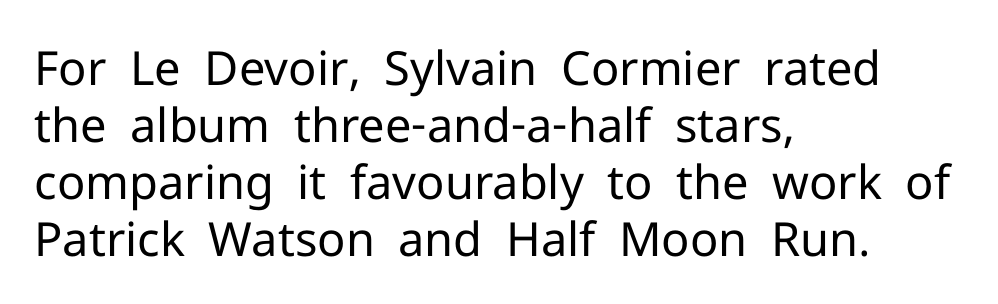
{"serif": "no", "italic": "no", "bold": "no", "weight": "regular", "width": "normal", "stroke_contrast": "low", "x_height": "medium", "monospaced": "no", "underline": "no", "align": "left", "line_spacing_ratio": 1.21, "letter_spacing": "normal", "letter_spacing_em": 0.0, "glyph_px": 47}
